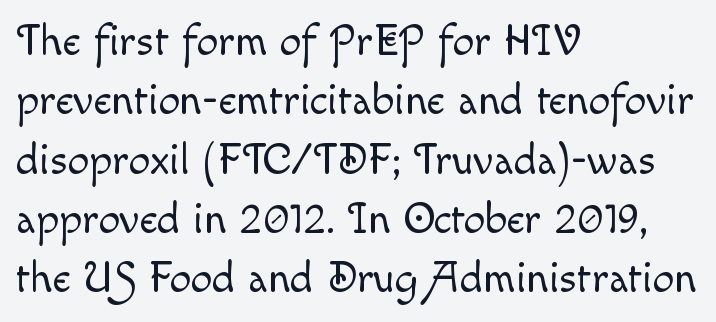
{"italic": "no", "bold": "no", "weight": "light", "width": "normal", "x_height": "small", "monospaced": "no", "underline": "no", "align": "left", "line_spacing": "normal", "line_spacing_ratio": 1.38, "letter_spacing": "normal", "letter_spacing_em": 0.0, "glyph_px": 43}
